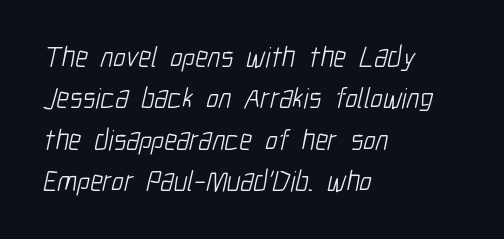
Q: Is the text bold? A: No.
Q: Is the typeface a serif or a sans-serif typeface? A: Sans-serif.
Q: Is the text underlined? A: No.
Q: How is the paragraph aligned? A: Left-aligned.
Q: Is the spacing between letters normal or unusually wide? A: Normal.
Q: Is the spacing between lines tight, normal or loose? A: Normal.
Q: Width (condensed, normal, or wide)? A: Condensed.
Q: Stroke contrast? A: Low.
Q: x-height? A: Medium.
Q: Monospaced? A: No.
